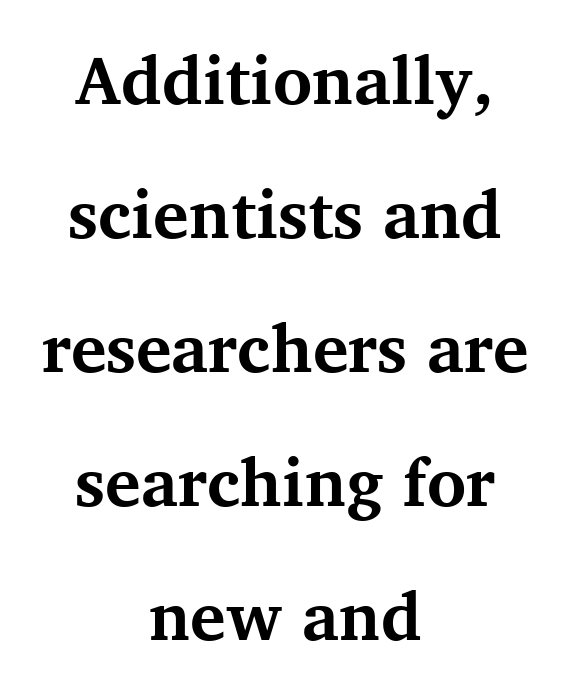
{"serif": "yes", "italic": "no", "bold": "yes", "weight": "bold", "width": "normal", "stroke_contrast": "medium", "x_height": "medium", "monospaced": "no", "underline": "no", "align": "center", "line_spacing": "loose", "line_spacing_ratio": 2.0, "letter_spacing": "normal", "letter_spacing_em": 0.0, "glyph_px": 67}
